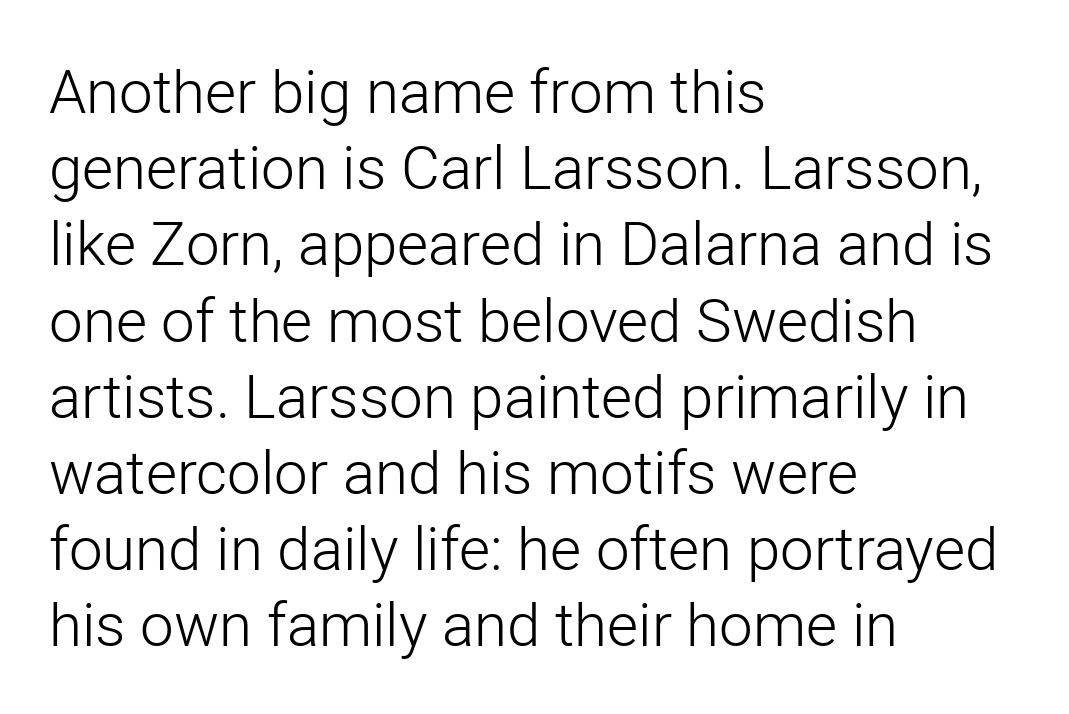
The letterforms sit shoulder to shoulder at normal distance. Regular leading. Ordinary non-slanted type is in use. Horizontal alignment here is leftward, the default for most running prose.
